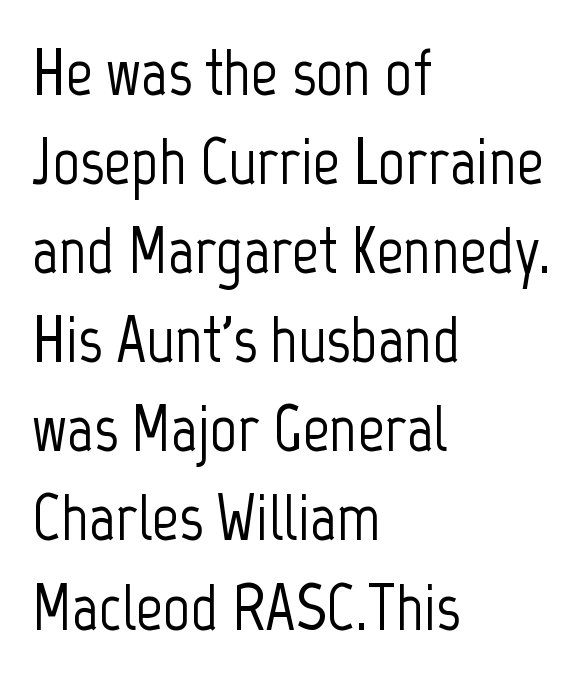
{"serif": "no", "italic": "no", "width": "condensed", "stroke_contrast": "low", "x_height": "medium", "monospaced": "no", "underline": "no", "align": "left", "line_spacing": "normal", "line_spacing_ratio": 1.35, "letter_spacing": "normal", "letter_spacing_em": 0.0, "glyph_px": 66}
